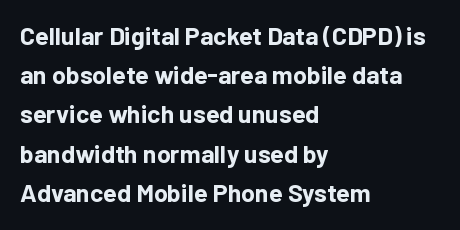
Q: Is the text bold? A: Yes.
Q: Is the text italic (slanted)? A: No, it is upright.
Q: Is the text underlined? A: No.
Q: How is the paragraph aligned? A: Left-aligned.
Q: Is the spacing between letters normal or unusually wide? A: Normal.
Q: Is the spacing between lines tight, normal or loose? A: Normal.
